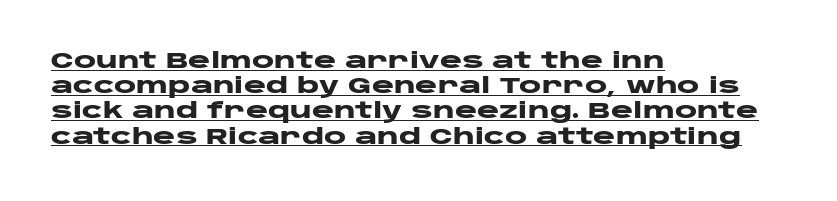
The image shows 21 px bold type, upright; set left-aligned, line spacing 1.2x, normal letter spacing, underlined.
